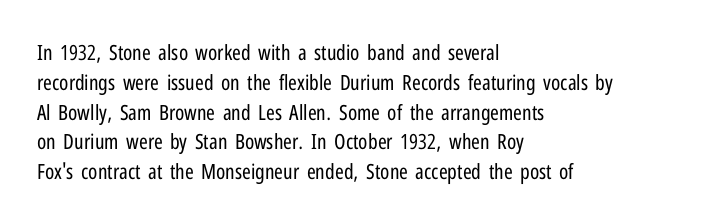
{"italic": "no", "bold": "no", "underline": "no", "align": "left", "line_spacing": "normal", "line_spacing_ratio": 1.42, "letter_spacing": "normal", "letter_spacing_em": 0.0, "glyph_px": 21}
